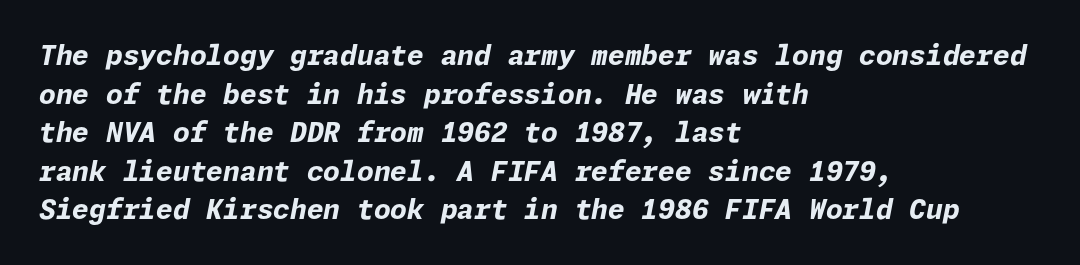
The image shows 27 px bold type, italic (leaning right); set left-aligned, normal line spacing (1.43x), normal letter spacing, not underlined.
